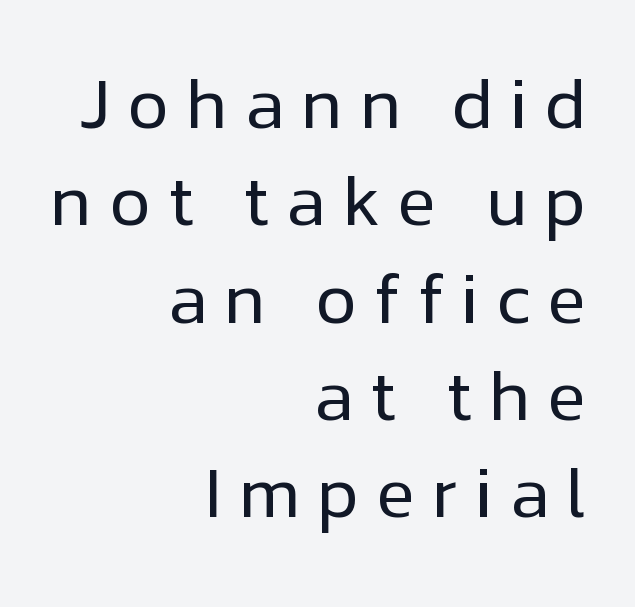
Stems here are at most as thick as an everyday book face. Regarding leading, the lines here are spaced in the standard way. A clean baseline with only descenders dipping below it. The designer went with a sans here, leaving each stem footless. This rendering uses right alignment, leaving the left contour irregular.
